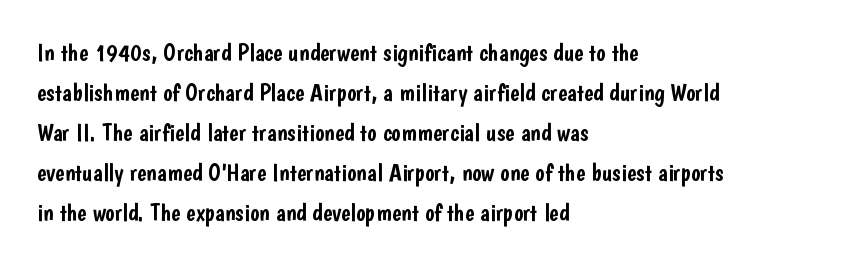
The lines are quadded left. Italic? Not at all — the glyphs are vertical. Interline gaps are of average width in this sample. Each row of text sits above clean, open space. These lines keep a tight, regular rhythm from letter to letter.
